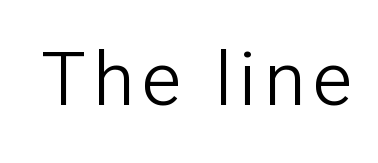
Q: Is the text bold? A: No.
Q: Is the text italic (slanted)? A: No, it is upright.
Q: Is the typeface a serif or a sans-serif typeface? A: Sans-serif.
Q: Is the text underlined? A: No.
Q: Width (condensed, normal, or wide)? A: Normal.
Q: Stroke contrast? A: Low.
Q: x-height? A: Medium.
Q: Monospaced? A: No.
